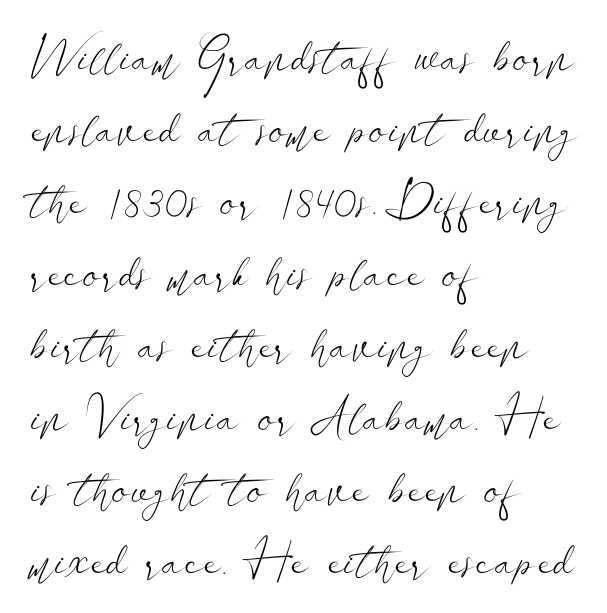
The words here are not underlined. Letter spacing: default. Each letter keeps its own natural width here, so spacing adapts to shape. The rag falls on the right side of this text block. Think standard paragraph weight, or any step lighter than that.
